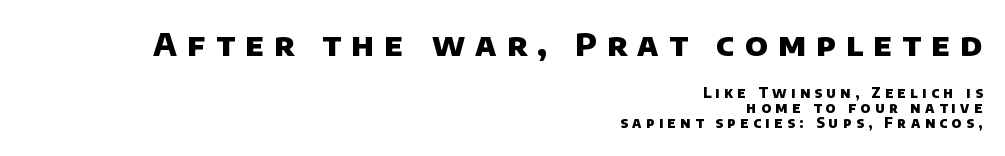
The image shows 32 px heavy sans-serif type; set right-aligned, tight line spacing (1.08x), unusually wide letter spacing (+0.32 em), not underlined; the first (top) block is 2.29x larger; low stroke contrast and a large x-height.
